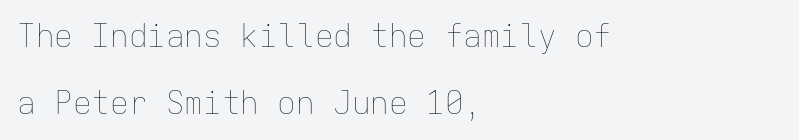
Q: Is the text bold? A: No.
Q: Is the text italic (slanted)? A: No, it is upright.
Q: Is the text underlined? A: No.
Q: How is the paragraph aligned? A: Left-aligned.
Q: Is the spacing between letters normal or unusually wide? A: Normal.
Q: Is the spacing between lines tight, normal or loose? A: Loose.
Q: Width (condensed, normal, or wide)? A: Normal.
Q: Stroke contrast? A: Low.
Q: x-height? A: Medium.
Q: Monospaced? A: Yes.
